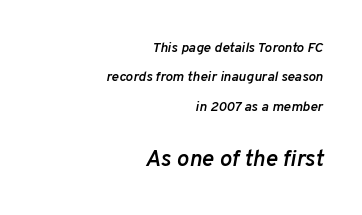
One glance says open: line gaps are wider than usual. Observe the ordinary spacing: letters are neighbours, not strangers. Style check: oblique. Does the copy run flush right? Yes — the right margin is perfectly even.
